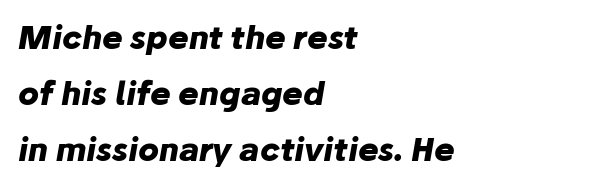
Q: Is the text bold? A: Yes.
Q: Is the text italic (slanted)? A: Yes, it leans right by about 10 degrees.
Q: Is the text underlined? A: No.
Q: How is the paragraph aligned? A: Left-aligned.
Q: Is the spacing between letters normal or unusually wide? A: Normal.
Q: Width (condensed, normal, or wide)? A: Normal.
Q: Stroke contrast? A: Low.
Q: x-height? A: Medium.
Q: Monospaced? A: No.
